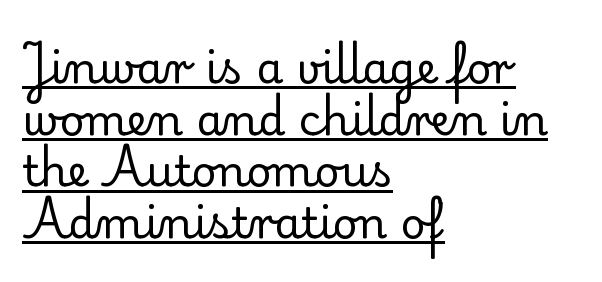
Line beginnings align vertically; line endings do not. There is no visible air inserted between adjacent glyphs. Stroke terminals: seriffed. If you drew a line through each stem, it would be perfectly vertical.
